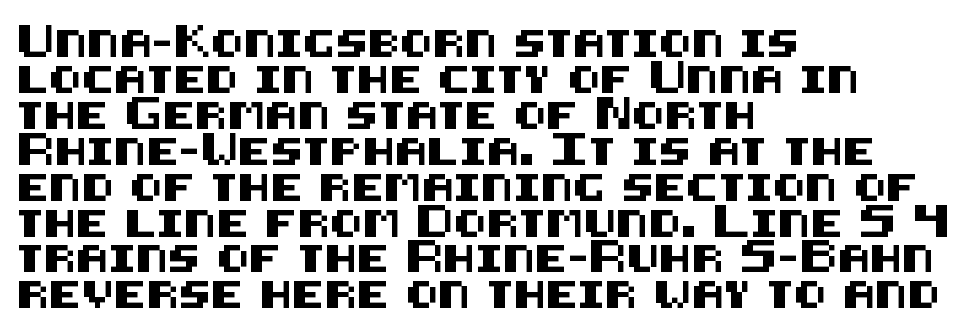
The image shows 27 px text type, upright; set left-aligned, normal line spacing (1.33x), normal letter spacing, not underlined.
